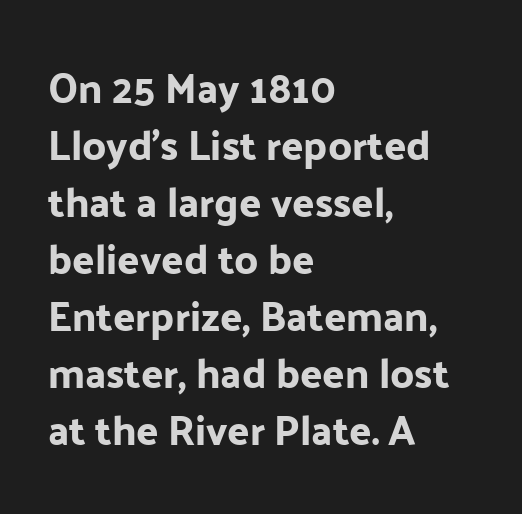
Q: Is the text italic (slanted)? A: No, it is upright.
Q: Is the typeface a serif or a sans-serif typeface? A: Sans-serif.
Q: Is the text underlined? A: No.
Q: How is the paragraph aligned? A: Left-aligned.
Q: Is the spacing between letters normal or unusually wide? A: Normal.
Q: Is the spacing between lines tight, normal or loose? A: Normal.
Q: Width (condensed, normal, or wide)? A: Normal.
Q: Stroke contrast? A: Low.
Q: x-height? A: Medium.
Q: Monospaced? A: No.
